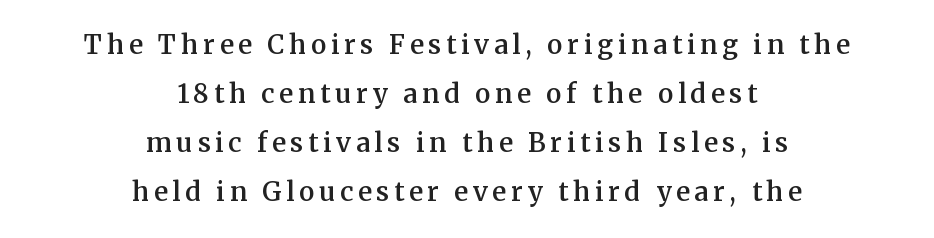
{"italic": "no", "bold": "semi", "underline": "no", "align": "center", "line_spacing_ratio": 1.89, "glyph_px": 26}
